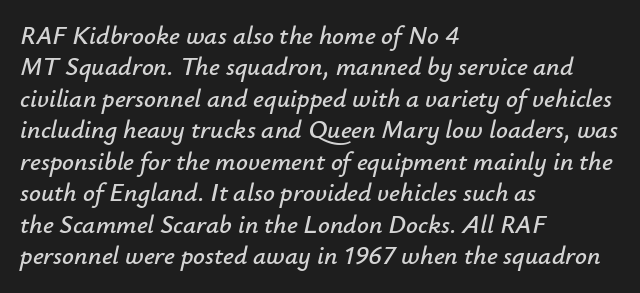
The paragraph has a hard left edge and a soft right edge. Compared with typical body copy, the letter spacing here is the same. Check under the words: just untouched page. The rendering applies a slant to the glyphs.
